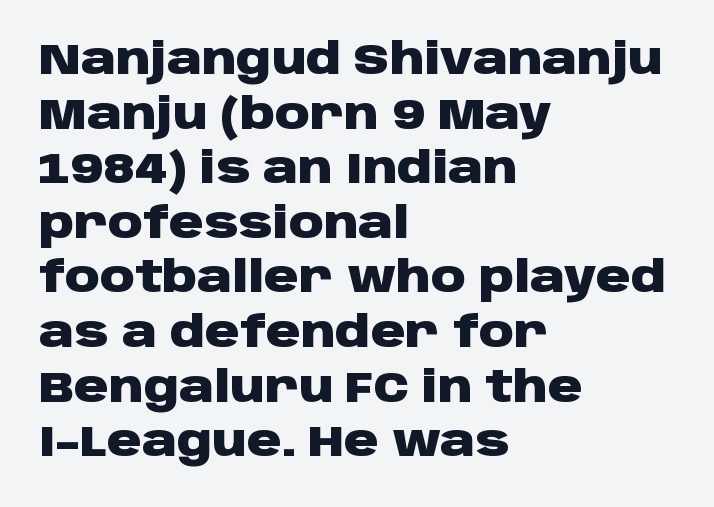
The image shows 43 px heavy, wide sans-serif type, upright; set left-aligned, normal line spacing (1.27x), normal letter spacing, not underlined; low stroke contrast and a large x-height.
